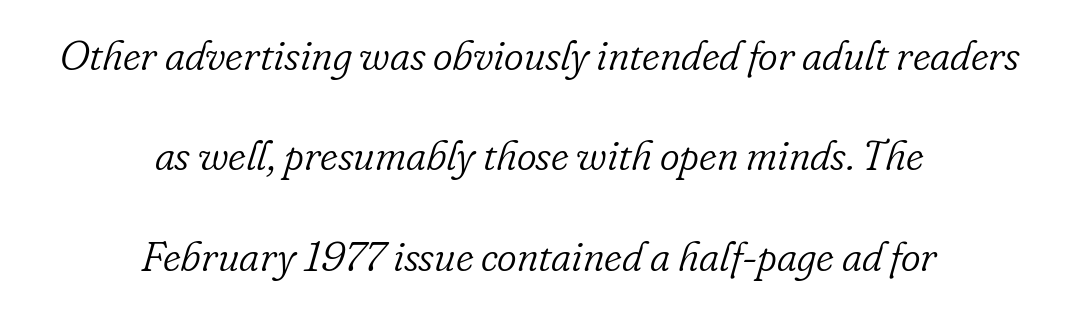
You could call the tracking neutral — neither tight nor loose. One-word summary of the alignment: center. The letters advance in unequal steps, a hallmark of proportional type. Descenders hang freely into open space.
